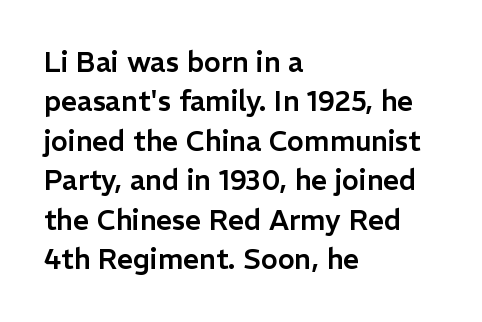
{"serif": "no", "italic": "no", "width": "normal", "stroke_contrast": "low", "x_height": "medium", "monospaced": "no", "underline": "no", "align": "left", "line_spacing": "normal", "line_spacing_ratio": 1.41, "letter_spacing": "normal", "letter_spacing_em": 0.0, "glyph_px": 28}
